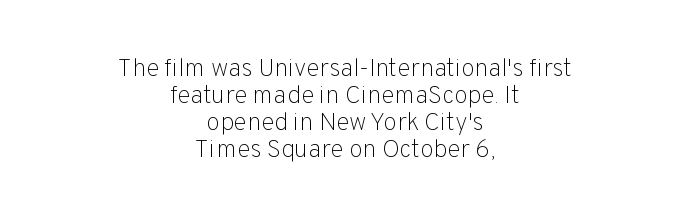
The image shows 25 px text type, upright; set centered, tight line spacing (1.08x), normal letter spacing, not underlined.
